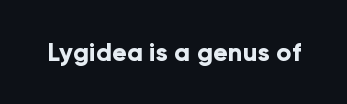
Underlining? Definitely not there. Strong, thick strokes mark this as bold type. This sample uses an upright cut, with every glyph sitting square on the baseline. A typesetter would call this zero additional tracking.
